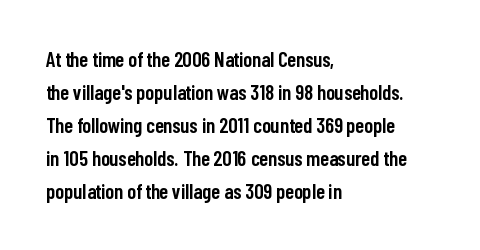
Q: Is the text bold? A: Semi-bold.
Q: Is the text italic (slanted)? A: No, it is upright.
Q: Is the text underlined? A: No.
Q: How is the paragraph aligned? A: Left-aligned.
Q: Is the spacing between letters normal or unusually wide? A: Normal.
Q: Is the spacing between lines tight, normal or loose? A: Normal.
